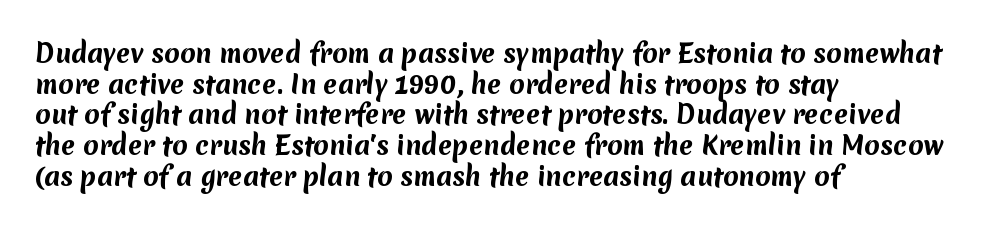
{"bold": "yes", "underline": "no", "align": "left", "line_spacing_ratio": 1.23, "letter_spacing": "normal", "letter_spacing_em": 0.0, "glyph_px": 25}
